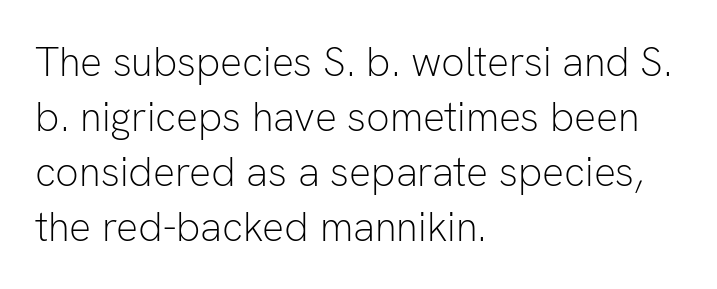
Q: Is the text bold? A: No.
Q: Is the text italic (slanted)? A: No, it is upright.
Q: Is the typeface a serif or a sans-serif typeface? A: Sans-serif.
Q: Is the text underlined? A: No.
Q: How is the paragraph aligned? A: Left-aligned.
Q: Is the spacing between letters normal or unusually wide? A: Normal.
Q: Is the spacing between lines tight, normal or loose? A: Normal.
Q: Width (condensed, normal, or wide)? A: Normal.
Q: Stroke contrast? A: Low.
Q: x-height? A: Medium.
Q: Monospaced? A: No.
